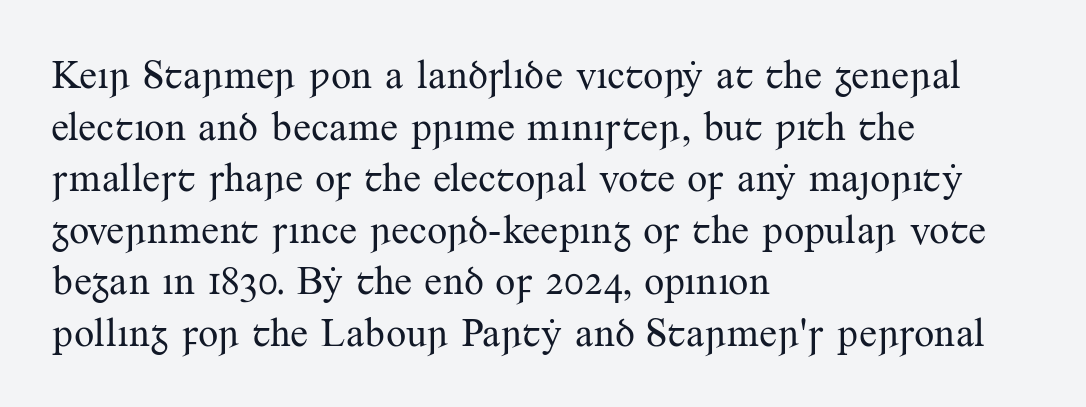
{"serif": "yes", "italic": "no", "bold": "no", "weight": "regular", "width": "normal", "stroke_contrast": "medium", "x_height": "small", "monospaced": "no", "underline": "no", "align": "left", "line_spacing": "normal", "line_spacing_ratio": 1.29, "letter_spacing": "normal", "letter_spacing_em": 0.0, "glyph_px": 40}
